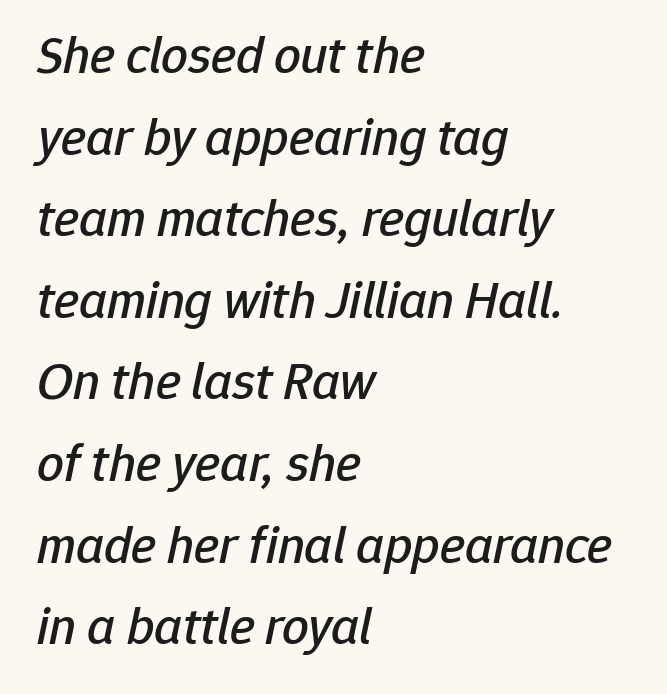
Q: Is the text italic (slanted)? A: Yes, it leans right by about 12 degrees.
Q: Is the text underlined? A: No.
Q: How is the paragraph aligned? A: Left-aligned.
Q: Is the spacing between letters normal or unusually wide? A: Normal.
Q: Is the spacing between lines tight, normal or loose? A: Normal.
Q: Width (condensed, normal, or wide)? A: Normal.
Q: Stroke contrast? A: Low.
Q: x-height? A: Medium.
Q: Monospaced? A: No.
